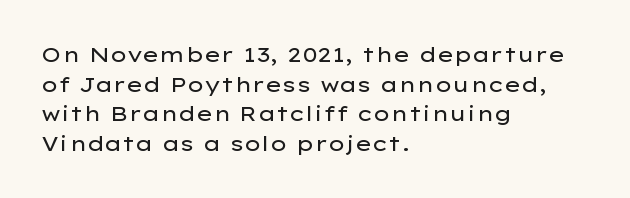
The image shows 21 px text type, upright; set left-aligned, normal line spacing (1.41x), normal letter spacing, not underlined.
